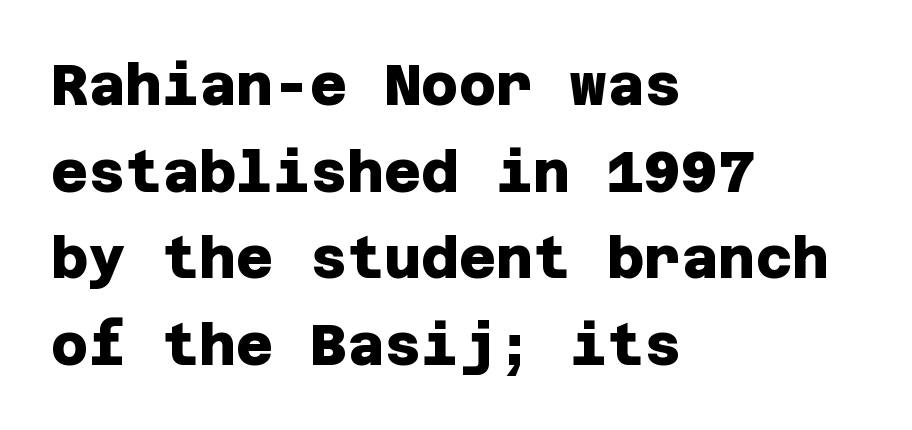
{"serif": "no", "bold": "yes", "weight": "heavy", "width": "normal", "stroke_contrast": "low", "x_height": "large", "underline": "no", "align": "left", "line_spacing": "normal", "line_spacing_ratio": 1.52, "letter_spacing": "normal", "letter_spacing_em": 0.0, "glyph_px": 57}
